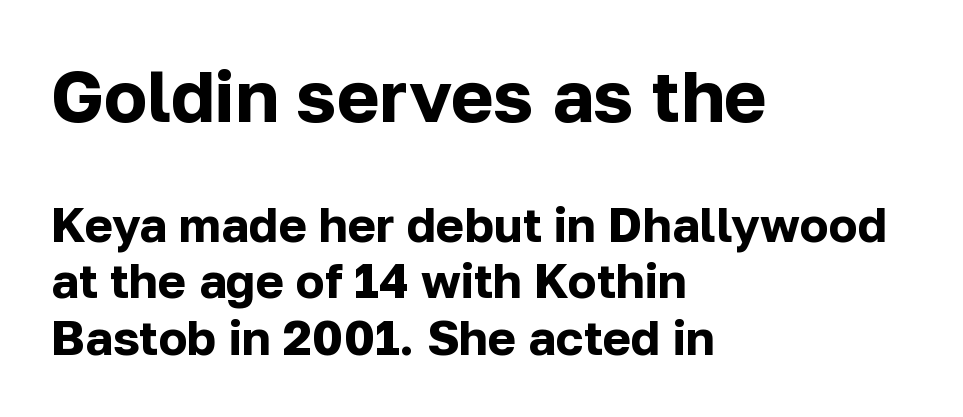
{"serif": "no", "italic": "no", "bold": "yes", "weight": "bold", "width": "normal", "stroke_contrast": "low", "x_height": "medium", "monospaced": "no", "underline": "no", "align": "left", "line_spacing_ratio": 1.18, "letter_spacing": "normal", "letter_spacing_em": 0.0, "larger_block": "first", "size_ratio": 1.5, "glyph_px": 72}
